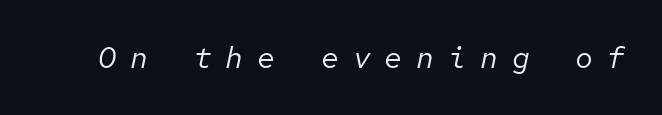
Is this a fixed-width face? Yes — each glyph sits in an identical cell. Bare-footed words on every line. Letter spacing: wide. The passage shown leans; its letterforms are oblique. The font sits on the lighter half of the weight spectrum, regular included.
